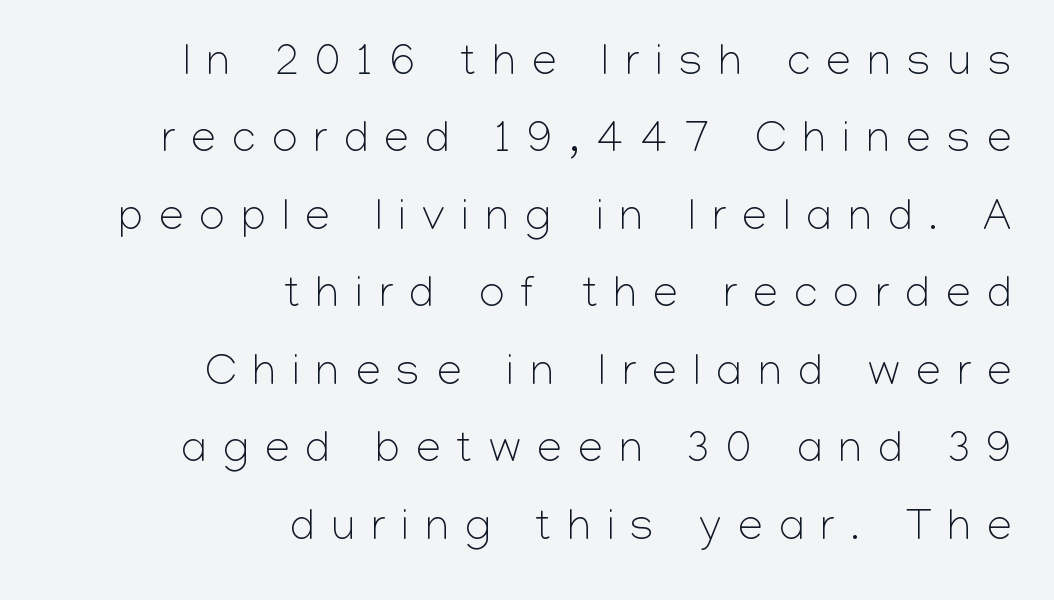
Vertical stems look standard width or narrower in stroke. Descenders are the only things crossing below the line. These lines have a slow, spaced-out rhythm from letter to letter. This is sans-serif lettering, the kind often seen on screens and signage. Is this a fixed-width face? No — the glyphs have proportional, varying widths.
